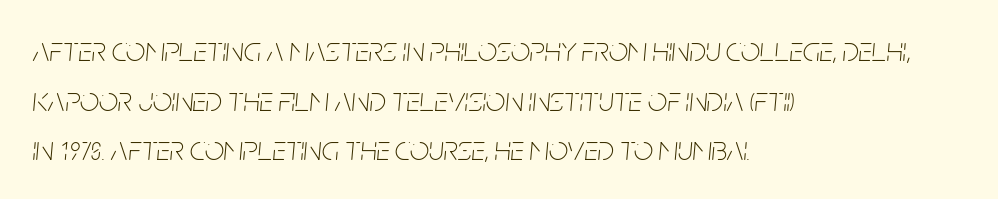
Q: Is the text bold? A: No.
Q: Is the text italic (slanted)? A: Yes, it leans right by about 5 degrees.
Q: Is the text underlined? A: No.
Q: How is the paragraph aligned? A: Left-aligned.
Q: Is the spacing between letters normal or unusually wide? A: Normal.
Q: Is the spacing between lines tight, normal or loose? A: Normal.
Q: Width (condensed, normal, or wide)? A: Condensed.
Q: Stroke contrast? A: Low.
Q: x-height? A: Large.
Q: Monospaced? A: No.
